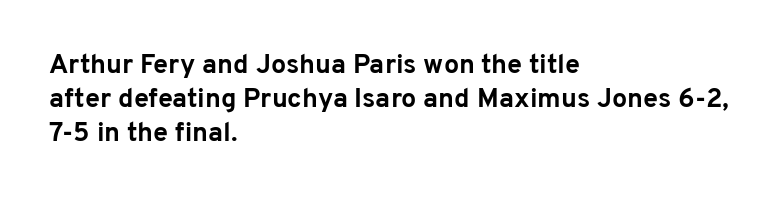
The image shows 27 px bold type, upright; set left-aligned, normal line spacing (1.26x), normal letter spacing, not underlined.
